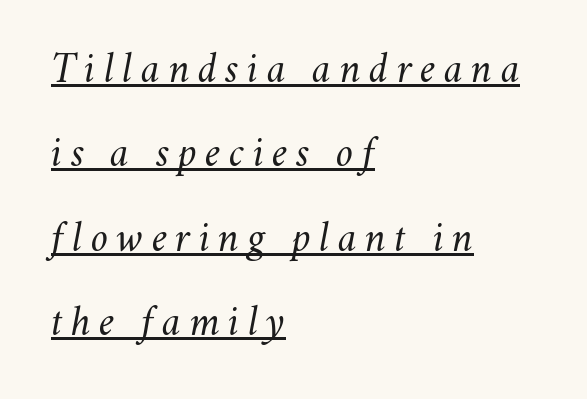
The image shows 42 px regular-weight type, italic (leaning right); set left-aligned, loose line spacing (2.01x), unusually wide letter spacing (+0.2 em), underlined; medium stroke contrast and a small x-height.
